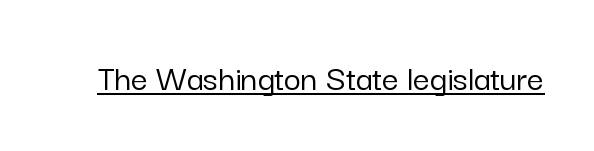
Q: Is the text italic (slanted)? A: No, it is upright.
Q: Is the typeface a serif or a sans-serif typeface? A: Sans-serif.
Q: Is the text underlined? A: Yes.
Q: Is the spacing between letters normal or unusually wide? A: Normal.
Q: Width (condensed, normal, or wide)? A: Normal.
Q: Stroke contrast? A: Low.
Q: x-height? A: Medium.
Q: Monospaced? A: No.
